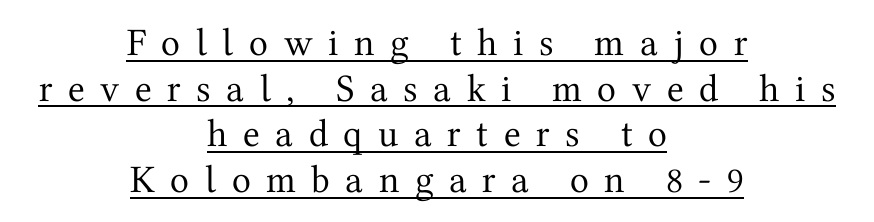
The image shows 39 px regular-weight serif type, upright; set centered, line spacing 1.17x, unusually wide letter spacing (+0.4 em), underlined; medium stroke contrast and a medium x-height.
